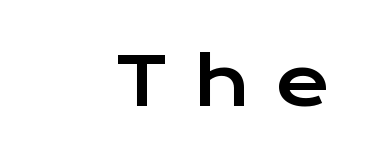
The image shows 66 px wide sans-serif type, upright; set right-aligned, unusually wide letter spacing (+0.39 em), not underlined; low stroke contrast and a medium x-height.
